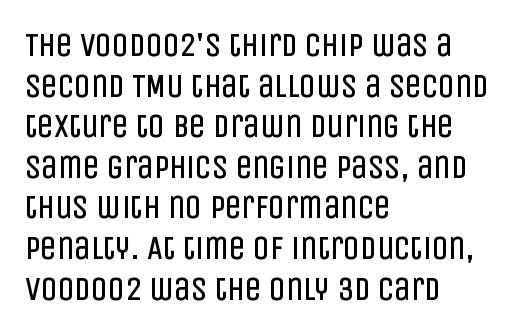
{"serif": "no", "italic": "no", "bold": "no", "weight": "regular", "width": "condensed", "stroke_contrast": "low", "x_height": "large", "monospaced": "no", "underline": "no", "align": "left", "line_spacing_ratio": 1.23, "letter_spacing": "normal", "letter_spacing_em": 0.0, "glyph_px": 33}
